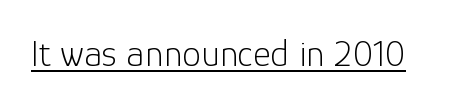
The image shows 38 px light sans-serif type, upright; set normal letter spacing, underlined; low stroke contrast and a medium x-height.
